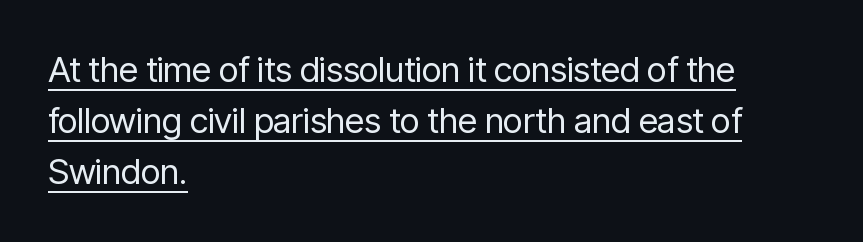
{"serif": "no", "italic": "no", "bold": "no", "weight": "regular", "width": "condensed", "stroke_contrast": "low", "x_height": "medium", "monospaced": "no", "underline": "yes", "align": "left", "line_spacing": "normal", "line_spacing_ratio": 1.46, "letter_spacing": "normal", "letter_spacing_em": 0.0, "glyph_px": 35}
